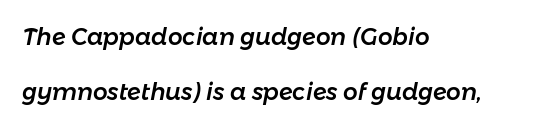
Q: Is the text italic (slanted)? A: Yes, it leans right by about 11 degrees.
Q: Is the text underlined? A: No.
Q: How is the paragraph aligned? A: Left-aligned.
Q: Is the spacing between letters normal or unusually wide? A: Normal.
Q: Is the spacing between lines tight, normal or loose? A: Loose.
